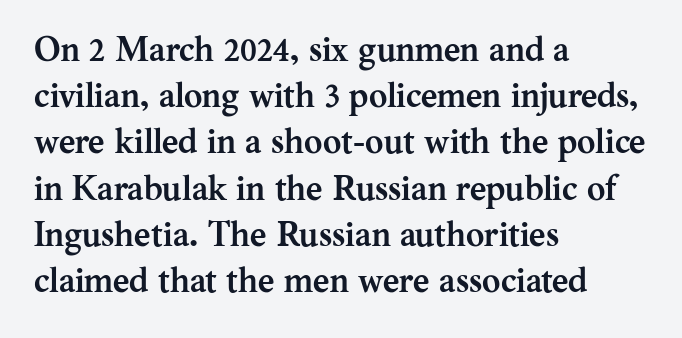
{"serif": "yes", "italic": "no", "bold": "yes", "weight": "semibold", "width": "normal", "stroke_contrast": "medium", "x_height": "medium", "monospaced": "no", "underline": "no", "align": "left", "line_spacing": "normal", "line_spacing_ratio": 1.32, "letter_spacing": "normal", "letter_spacing_em": 0.0, "glyph_px": 35}
